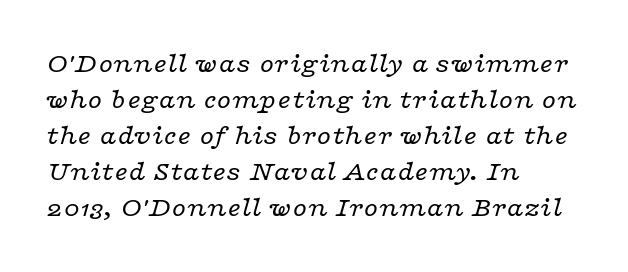
The letterforms sit shoulder to shoulder at normal distance. The lines in this sample share a left origin and differ only in where they stop. To sum up the face: it has serifs. Weight class: somewhere from thin through regular.
